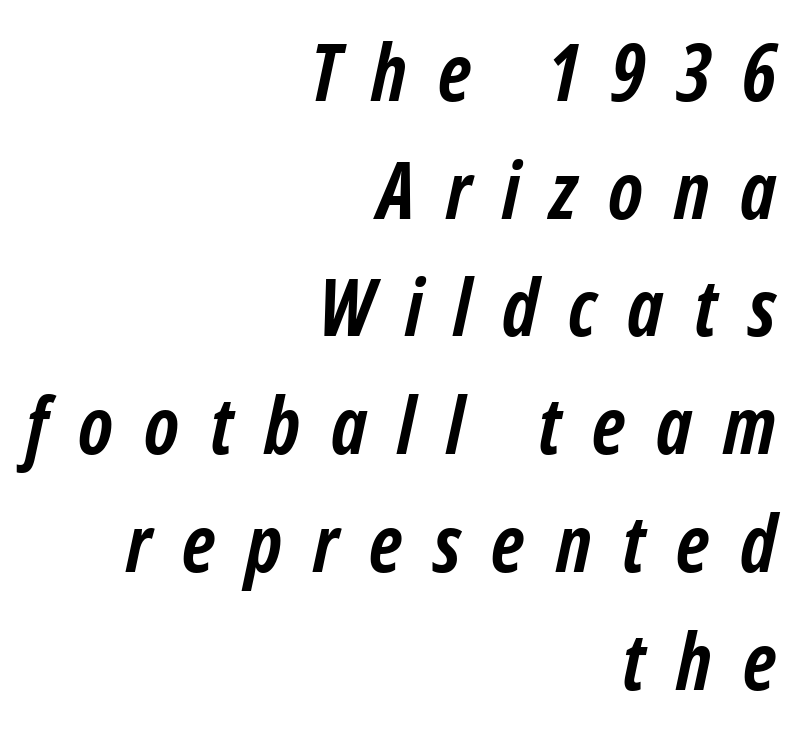
Leading: standard. Weight: bold. Do the characters align in a grid? No, the font is proportional. Is the type slanted? Yes — the strokes lean at a clear angle. The horizontal fit of the characters is loose and conspicuously gappy.
